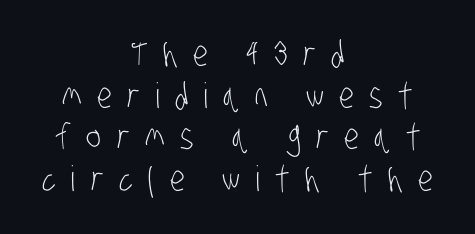
The image shows 35 px light, condensed sans-serif type; set centered, line spacing 1.19x, unusually wide letter spacing (+0.44 em), not underlined; low stroke contrast and a large x-height.
